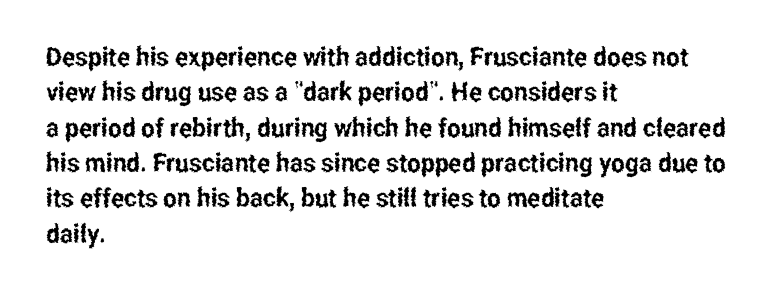
The passage shown stacks its lines at a standard gap. These lines stack with their left ends in a neat column. A roman cut, with each character standing at attention. Caption: standard tracking, unaltered. Words float on clear page, feet unadorned.
